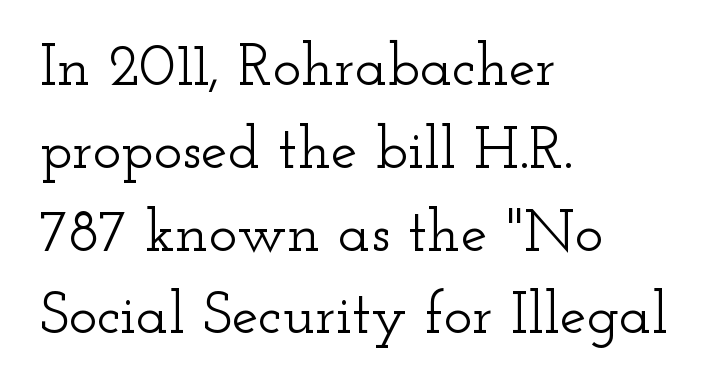
{"serif": "yes", "italic": "no", "width": "wide", "stroke_contrast": "low", "x_height": "small", "monospaced": "no", "underline": "no", "align": "left", "line_spacing": "normal", "line_spacing_ratio": 1.38, "letter_spacing": "normal", "letter_spacing_em": 0.0, "glyph_px": 60}
